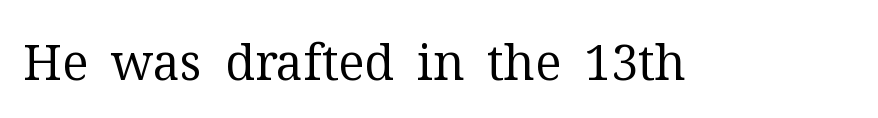
{"serif": "yes", "italic": "no", "bold": "no", "weight": "regular", "width": "normal", "stroke_contrast": "medium", "x_height": "medium", "monospaced": "no", "underline": "no", "letter_spacing": "normal", "letter_spacing_em": 0.0, "glyph_px": 49}
